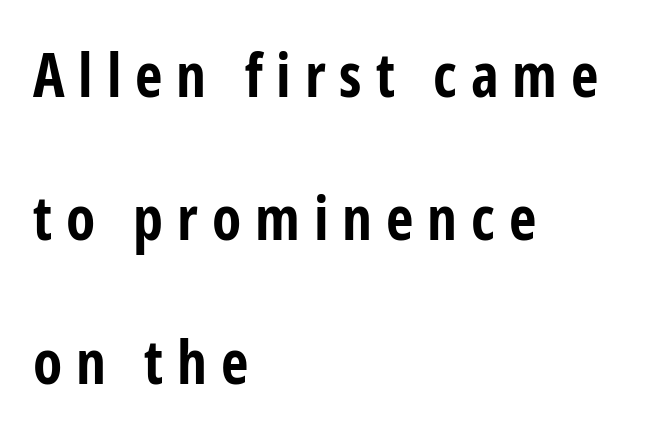
{"serif": "no", "italic": "no", "bold": "yes", "weight": "bold", "width": "condensed", "stroke_contrast": "low", "x_height": "medium", "monospaced": "no", "underline": "no", "align": "left", "line_spacing": "loose", "line_spacing_ratio": 2.39, "letter_spacing": "wide", "letter_spacing_em": 0.23, "glyph_px": 60}
